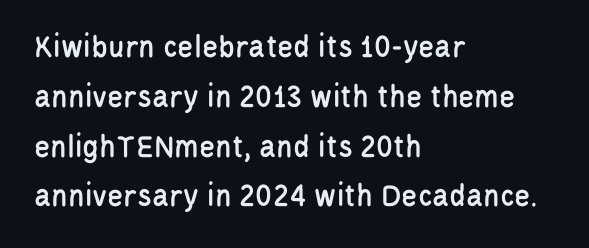
This block has exactly the height ordinary leading produces. Italic? Not at all — the glyphs are vertical. Bare-footed words on every line. The setting favours the left margin, as ordinary paragraphs usually do. Characters follow at the spacing the type designer built in.
